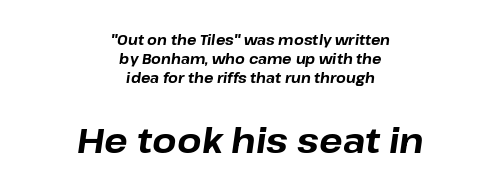
Q: Is the text bold? A: Yes.
Q: Is the text italic (slanted)? A: Yes, it leans right by about 8 degrees.
Q: Is the text underlined? A: No.
Q: How is the paragraph aligned? A: Centered.
Q: Is the spacing between letters normal or unusually wide? A: Normal.
Q: Is the spacing between lines tight, normal or loose? A: Normal.
Q: Which block of text is set in a larger size, the first (top) or the second (bottom)? A: The second (bottom) one.
Q: Width (condensed, normal, or wide)? A: Normal.
Q: Stroke contrast? A: Low.
Q: x-height? A: Medium.
Q: Monospaced? A: No.
